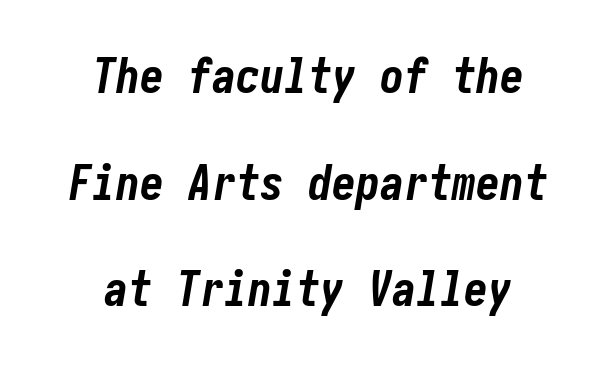
{"italic": "yes", "lean": "right", "slant_degrees": 10, "bold": "yes", "weight": "bold", "width": "condensed", "stroke_contrast": "low", "x_height": "medium", "underline": "no", "align": "center", "line_spacing": "loose", "line_spacing_ratio": 2.22, "letter_spacing": "normal", "letter_spacing_em": 0.0, "glyph_px": 48}
